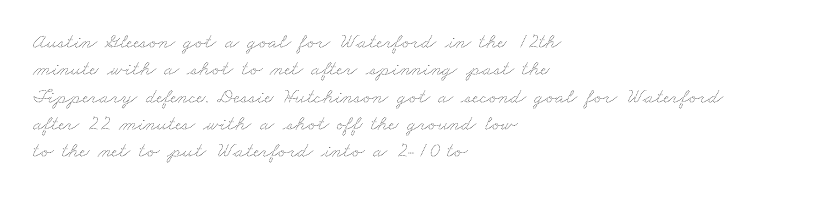
Q: Is the text bold? A: No.
Q: Is the text underlined? A: No.
Q: How is the paragraph aligned? A: Left-aligned.
Q: Is the spacing between letters normal or unusually wide? A: Normal.
Q: Is the spacing between lines tight, normal or loose? A: Normal.
